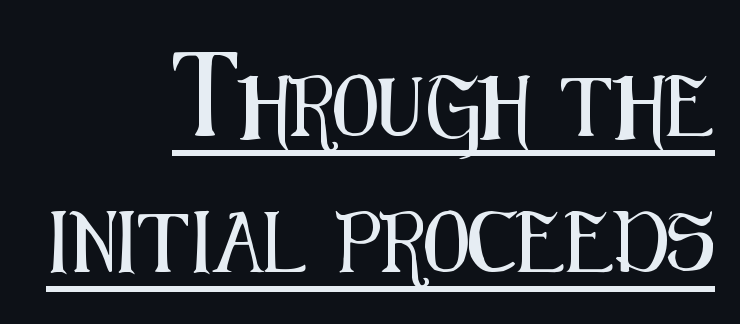
The image shows 60 px condensed type, upright; set right-aligned, loose line spacing (2.27x), normal letter spacing, underlined; medium stroke contrast and a medium x-height.
